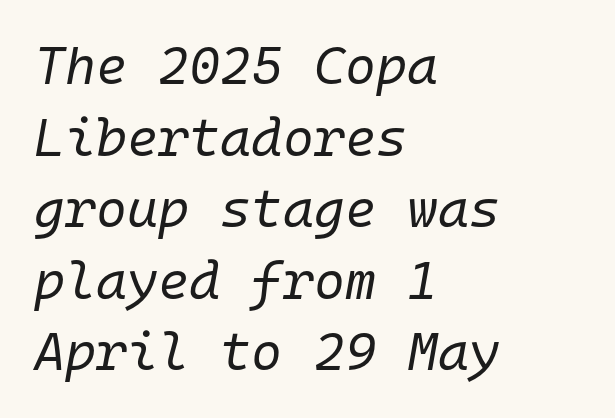
{"italic": "yes", "lean": "right", "slant_degrees": 10, "bold": "no", "weight": "regular", "width": "normal", "stroke_contrast": "low", "x_height": "medium", "monospaced": "yes", "underline": "no", "align": "left", "line_spacing": "normal", "line_spacing_ratio": 1.35, "letter_spacing": "normal", "letter_spacing_em": 0.0, "glyph_px": 53}
